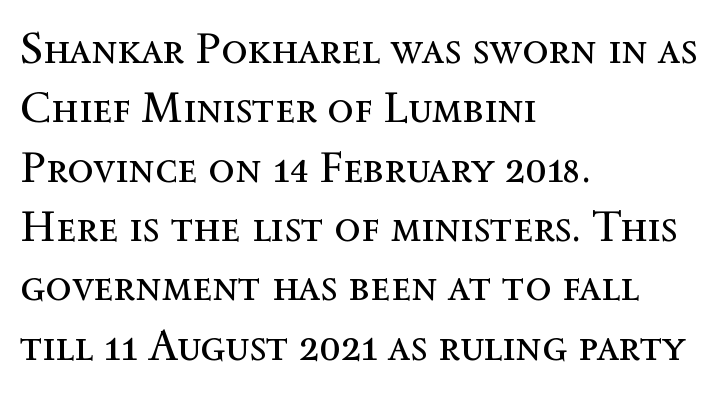
Unlike italic type, these characters show no tilt at all. The rendering uses natural spacing where letterforms have individual widths. The horizontal fit of the characters is conventional and even. The setting favours the left margin, as ordinary paragraphs usually do. The weight would be labelled regular, book, light, or lighter still.
